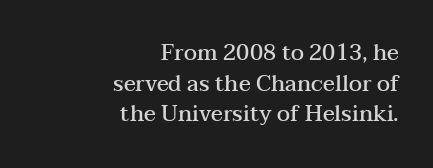
Q: Is the text bold? A: Semi-bold.
Q: Is the text italic (slanted)? A: No, it is upright.
Q: Is the text underlined? A: No.
Q: How is the paragraph aligned? A: Right-aligned.
Q: Is the spacing between letters normal or unusually wide? A: Normal.
Q: Is the spacing between lines tight, normal or loose? A: Normal.
